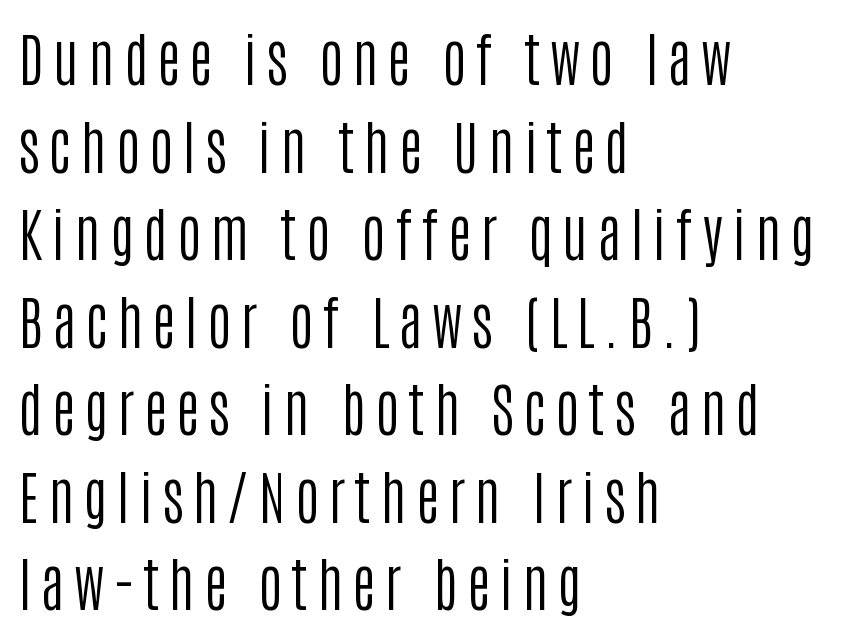
The image shows 58 px regular-weight, condensed sans-serif type, upright; set left-aligned, normal line spacing (1.51x), not underlined; low stroke contrast and a large x-height.
